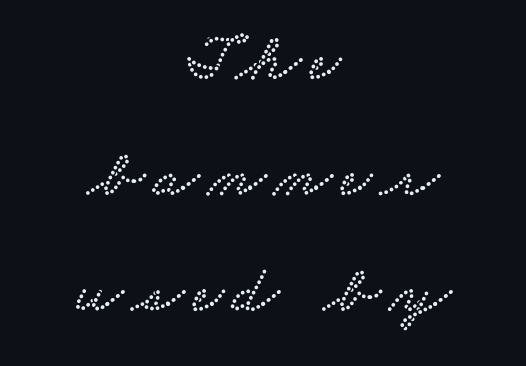
The image shows 67 px wide serif type; set centered, line spacing 1.73x, not underlined; low stroke contrast and a small x-height.
